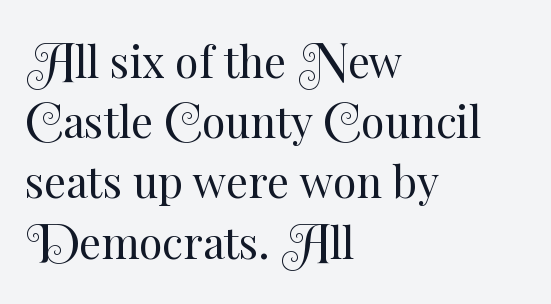
The image shows 43 px regular-weight type, upright; set left-aligned, normal line spacing (1.4x), normal letter spacing, not underlined; medium stroke contrast and a small x-height.
